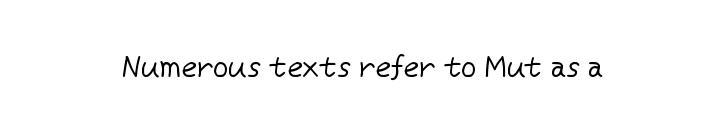
{"serif": "no", "italic": "no", "bold": "no", "weight": "regular", "width": "normal", "stroke_contrast": "low", "x_height": "medium", "monospaced": "no", "underline": "no", "letter_spacing": "normal", "letter_spacing_em": 0.0, "glyph_px": 30}
